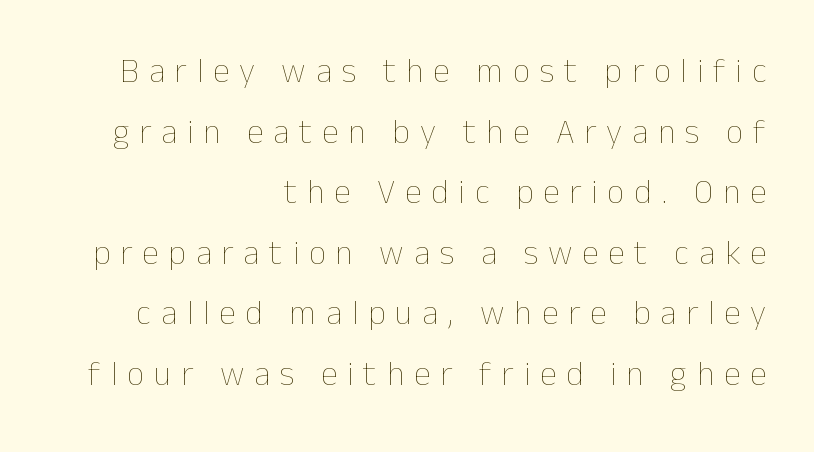
{"italic": "no", "bold": "no", "weight": "thin", "width": "normal", "stroke_contrast": "low", "x_height": "medium", "monospaced": "no", "underline": "no", "align": "right", "line_spacing_ratio": 1.78, "letter_spacing": "wide", "letter_spacing_em": 0.29, "glyph_px": 34}
